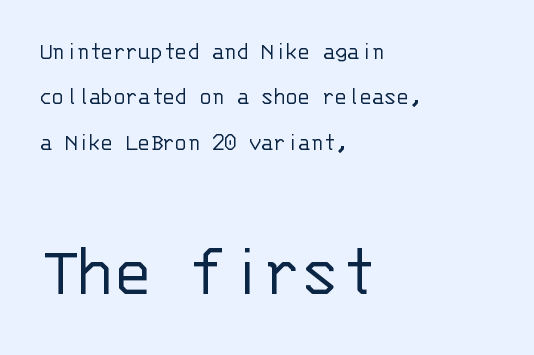
These lines are composed in type without serifs. Short note: letters normally spaced. Just letters on the line, the space beneath them empty. Every character here occupies the same horizontal width, giving the sample a typewriter-like rhythm.
